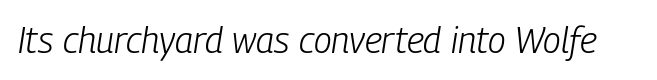
The space beneath each line is pristine and unruled. The letters advance in unequal steps, a hallmark of proportional type. The type is set solid horizontally, with unmodified tracking. Does the lettering tilt? It does — this is italic. This is not heavy type; no bold has been used.
